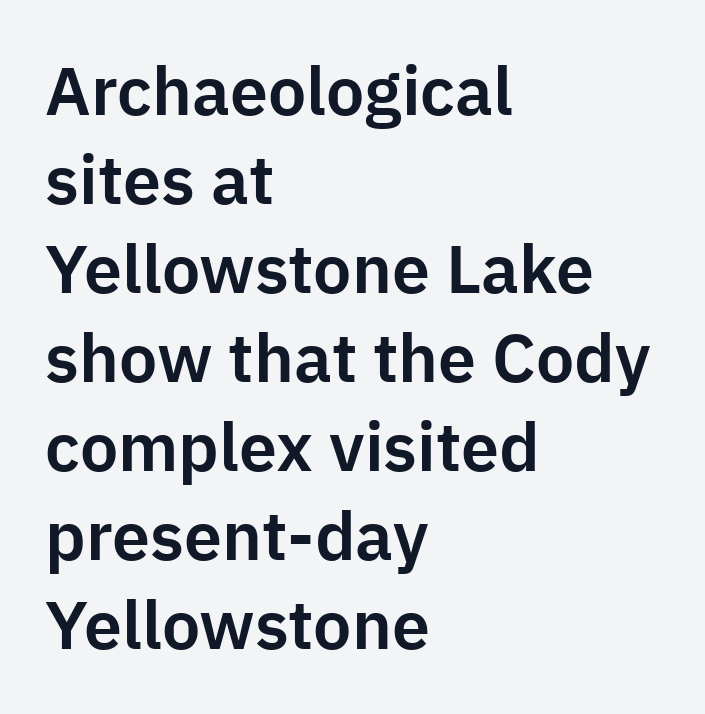
{"serif": "no", "italic": "no", "width": "normal", "stroke_contrast": "low", "x_height": "medium", "monospaced": "no", "underline": "no", "align": "left", "line_spacing": "normal", "line_spacing_ratio": 1.31, "letter_spacing": "normal", "letter_spacing_em": 0.0, "glyph_px": 68}
